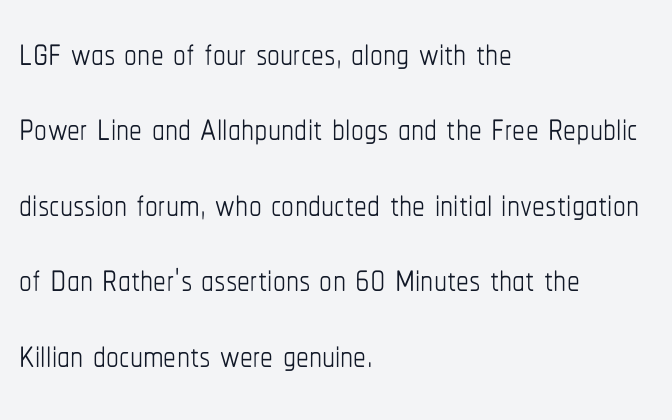
The image shows 51 px thin, condensed type, upright; set left-aligned, normal line spacing (1.48x), normal letter spacing, not underlined; low stroke contrast and a medium x-height.
